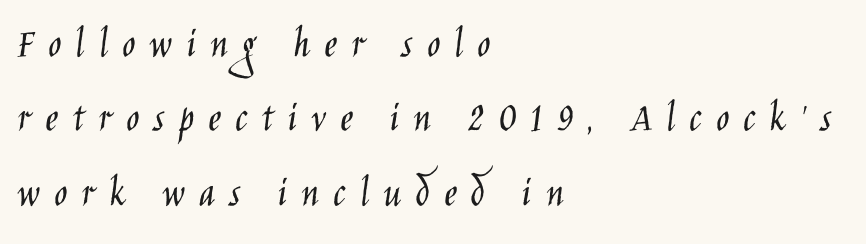
The image shows 44 px light, condensed sans-serif type; set left-aligned, normal line spacing (1.69x), unusually wide letter spacing (+0.32 em), not underlined; low stroke contrast and a large x-height.
